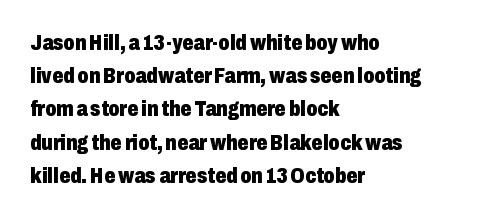
{"italic": "no", "bold": "yes", "underline": "no", "align": "left", "line_spacing": "normal", "line_spacing_ratio": 1.51, "letter_spacing": "normal", "letter_spacing_em": 0.0, "glyph_px": 22}
